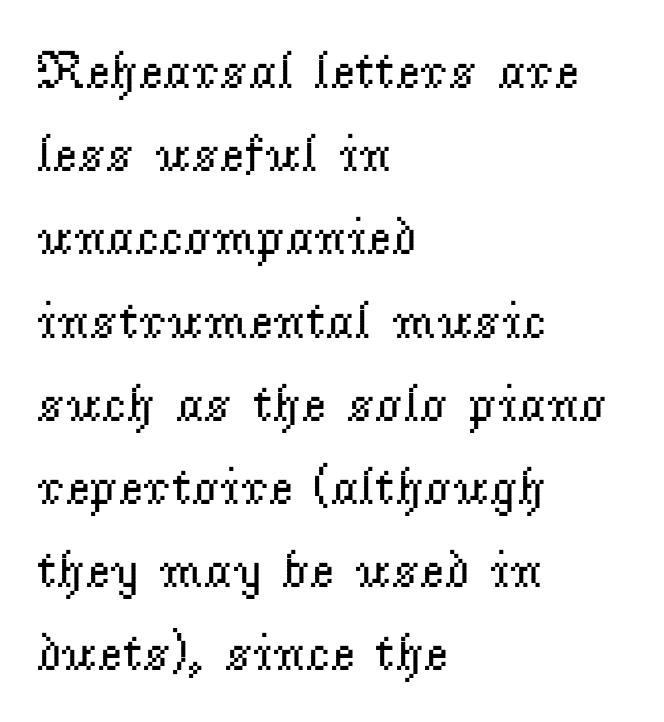
The passage shown is typed in a proportional face where columns would drift. A typesetter would call this zero additional tracking. Nothing heavy about these letters — not bold at all. Each row of text sits above clean, open space.
